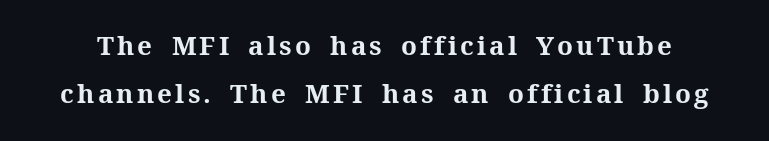
Q: Is the text bold? A: Yes.
Q: Is the text italic (slanted)? A: No, it is upright.
Q: Is the text underlined? A: No.
